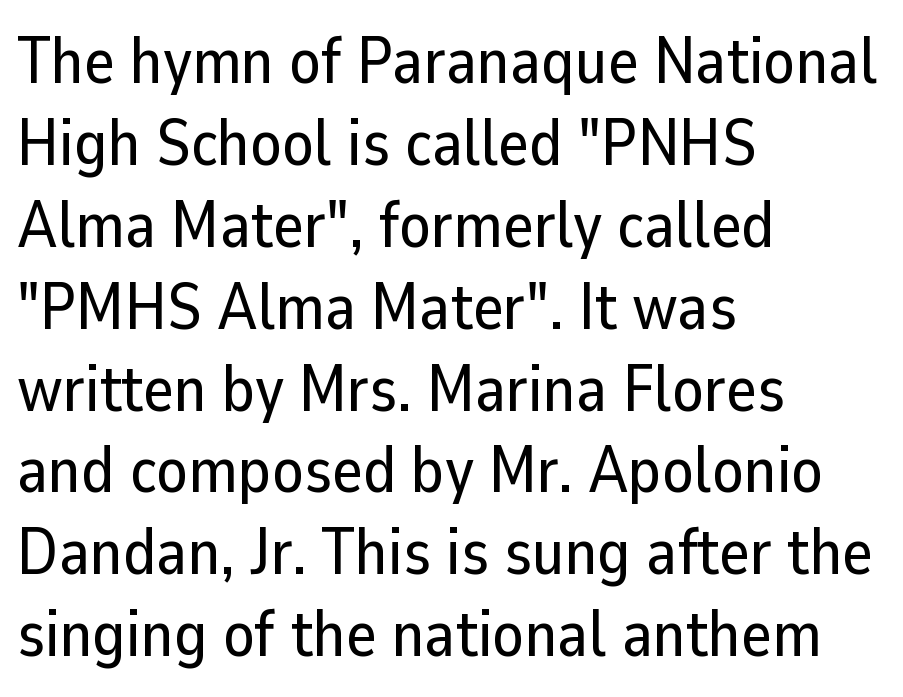
The image shows 65 px sans-serif type, upright; set left-aligned, normal line spacing (1.26x), normal letter spacing, not underlined; low stroke contrast and a medium x-height.
